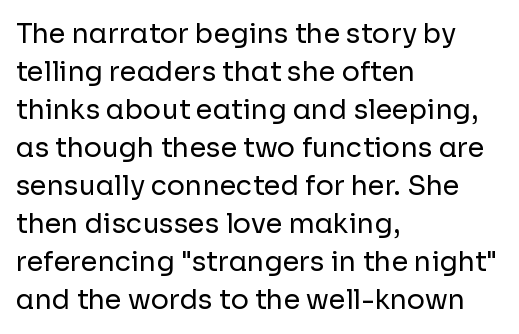
Q: Is the text bold? A: No.
Q: Is the text italic (slanted)? A: No, it is upright.
Q: Is the text underlined? A: No.
Q: How is the paragraph aligned? A: Left-aligned.
Q: Is the spacing between letters normal or unusually wide? A: Normal.
Q: Is the spacing between lines tight, normal or loose? A: Normal.
